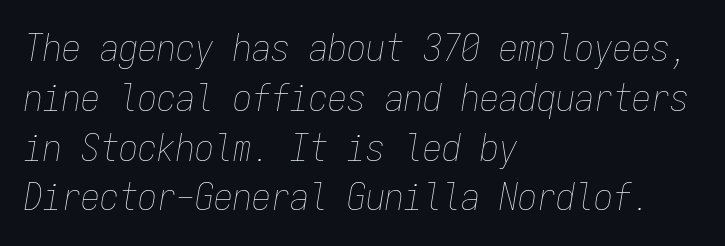
Q: Is the text bold? A: No.
Q: Is the text italic (slanted)? A: Yes, it leans right by about 9 degrees.
Q: Is the text underlined? A: No.
Q: How is the paragraph aligned? A: Left-aligned.
Q: Is the spacing between letters normal or unusually wide? A: Normal.
Q: Is the spacing between lines tight, normal or loose? A: Normal.
Q: Width (condensed, normal, or wide)? A: Condensed.
Q: Stroke contrast? A: Low.
Q: x-height? A: Medium.
Q: Monospaced? A: Yes.
